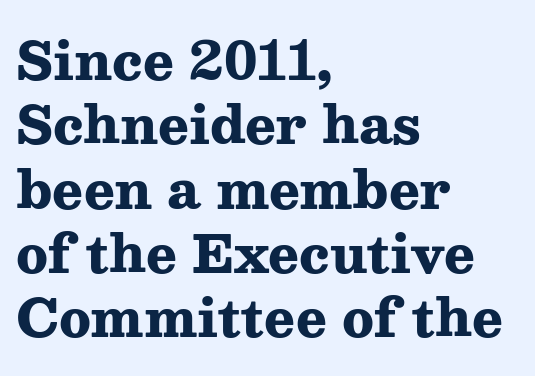
Summary of weight: heavy, a full bold. Horizontal bands of white between lines are of average thickness. The face used here is proportionally spaced, like ordinary book or web type. I'd call this a serif setting — the letters wear small feet.
